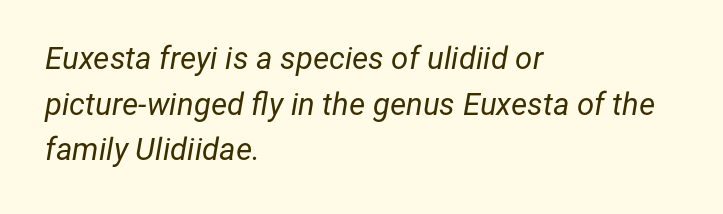
Q: Is the text bold? A: No.
Q: Is the text italic (slanted)? A: Yes, it leans right by about 12 degrees.
Q: Is the text underlined? A: No.
Q: How is the paragraph aligned? A: Left-aligned.
Q: Is the spacing between letters normal or unusually wide? A: Normal.
Q: Is the spacing between lines tight, normal or loose? A: Normal.
Q: Width (condensed, normal, or wide)? A: Normal.
Q: Stroke contrast? A: Low.
Q: x-height? A: Medium.
Q: Monospaced? A: No.
